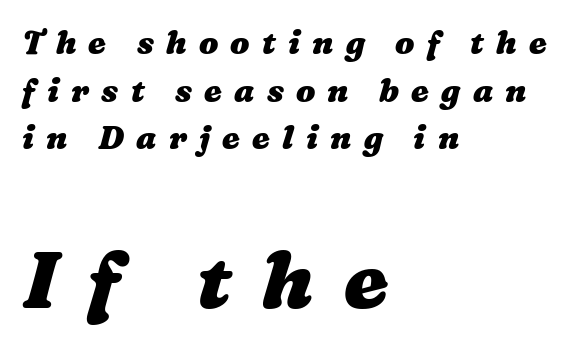
{"bold": "yes", "weight": "heavy", "width": "wide", "stroke_contrast": "medium", "x_height": "medium", "monospaced": "no", "underline": "no", "align": "left", "line_spacing": "normal", "line_spacing_ratio": 1.49, "letter_spacing": "wide", "letter_spacing_em": 0.38, "larger_block": "second", "size_ratio": 2.5, "glyph_px": 80}
